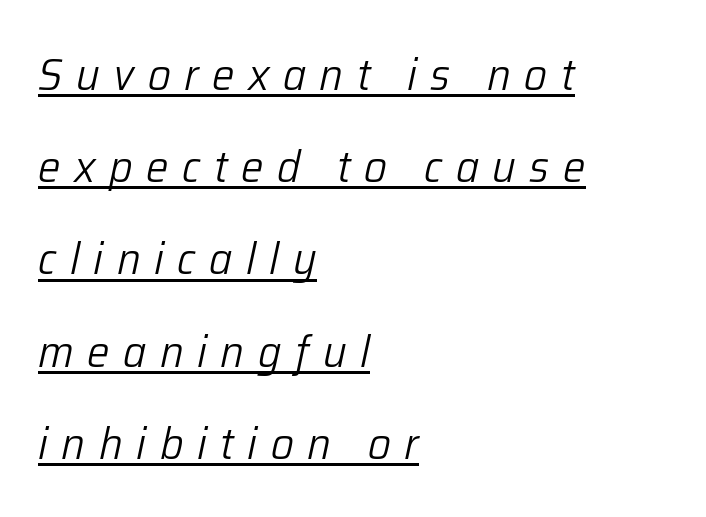
{"italic": "yes", "lean": "right", "slant_degrees": 12, "bold": "no", "weight": "light", "width": "normal", "stroke_contrast": "low", "x_height": "medium", "monospaced": "no", "underline": "yes", "align": "left", "line_spacing": "loose", "line_spacing_ratio": 2.05, "letter_spacing": "wide", "letter_spacing_em": 0.3, "glyph_px": 45}
